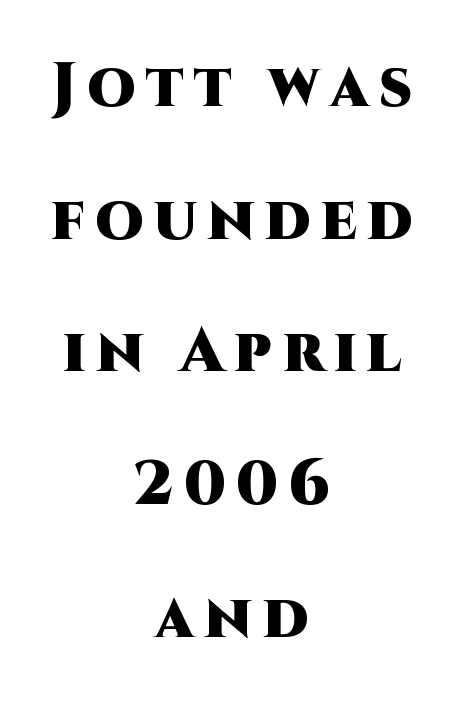
Vertical spacing — loose. This sample has the flowing, uneven cadence of proportional lettering. Casual observation: everything's sitting right in the middle. The space beneath each line is pristine and unruled.
